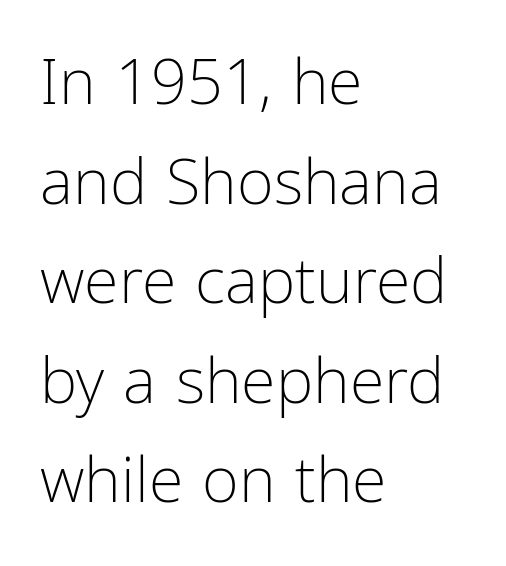
The image shows 63 px light, condensed sans-serif type, upright; set left-aligned, normal line spacing (1.58x), normal letter spacing, not underlined; low stroke contrast and a medium x-height.
